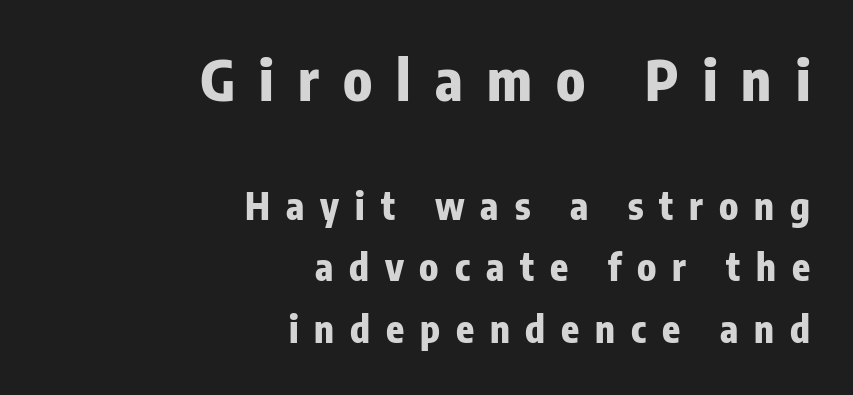
{"serif": "no", "italic": "no", "bold": "yes", "weight": "heavy", "width": "condensed", "stroke_contrast": "low", "x_height": "medium", "monospaced": "no", "underline": "no", "align": "right", "line_spacing": "normal", "line_spacing_ratio": 1.66, "letter_spacing": "wide", "letter_spacing_em": 0.43, "larger_block": "first", "size_ratio": 1.51, "glyph_px": 56}
